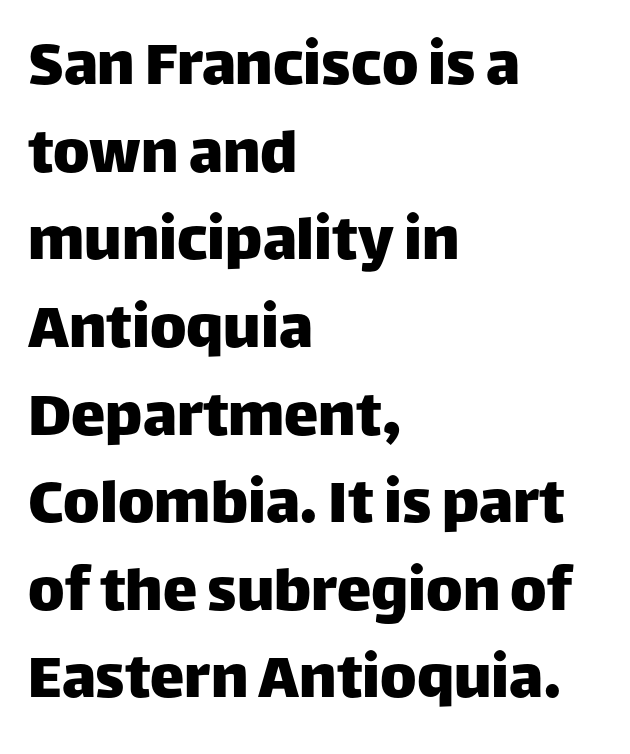
The image shows 69 px sans-serif type, upright; set left-aligned, normal line spacing (1.27x), normal letter spacing, not underlined; low stroke contrast and a large x-height.
